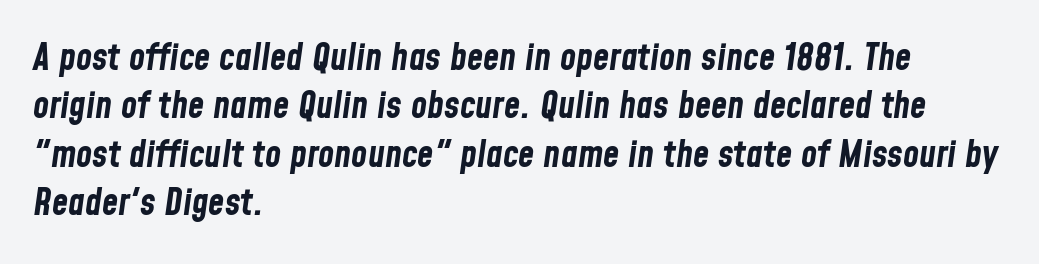
{"italic": "yes", "lean": "right", "slant_degrees": 8, "bold": "yes", "weight": "bold", "width": "condensed", "stroke_contrast": "low", "x_height": "medium", "monospaced": "no", "underline": "no", "align": "left", "line_spacing": "normal", "line_spacing_ratio": 1.31, "letter_spacing": "normal", "letter_spacing_em": 0.0, "glyph_px": 37}
